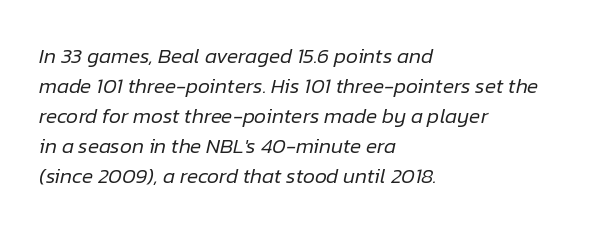
The image shows 21 px text type, italic (leaning right); set left-aligned, normal line spacing (1.43x), normal letter spacing, not underlined.
